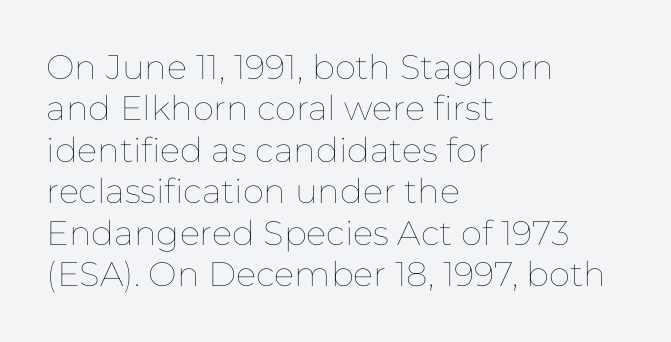
The specimen reads as upright at a glance. Which margin do the lines hug? The left one — the right edge is uneven. Think standard paragraph weight, or any step lighter than that. Honestly, the letter spacing is just normal — you wouldn't notice it. Bare-footed words on every line.
